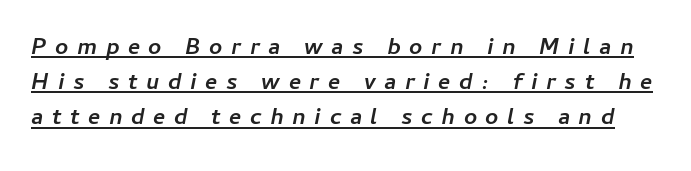
{"italic": "yes", "lean": "right", "slant_degrees": 11, "bold": "yes", "underline": "yes", "line_spacing": "normal", "line_spacing_ratio": 1.53, "letter_spacing": "wide", "letter_spacing_em": 0.37, "glyph_px": 23}
